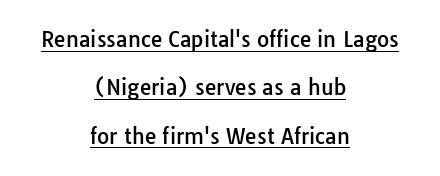
Q: Is the text italic (slanted)? A: No, it is upright.
Q: Is the text underlined? A: Yes.
Q: How is the paragraph aligned? A: Centered.
Q: Is the spacing between letters normal or unusually wide? A: Normal.
Q: Is the spacing between lines tight, normal or loose? A: Loose.
